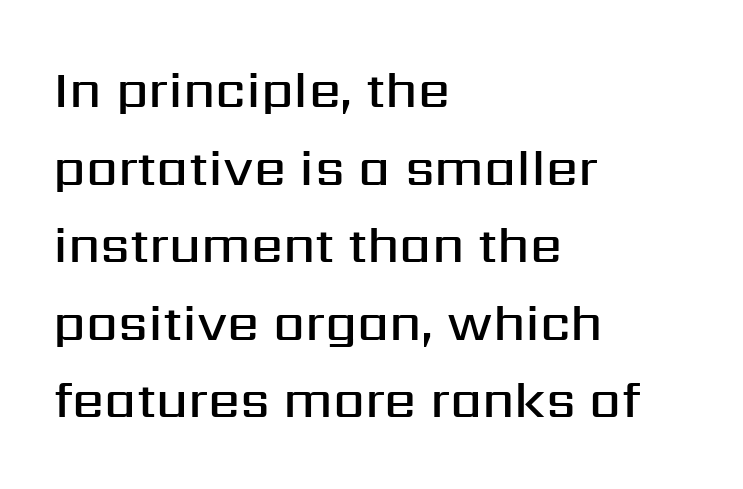
Q: Is the text bold? A: Semi-bold.
Q: Is the text italic (slanted)? A: No, it is upright.
Q: Is the typeface a serif or a sans-serif typeface? A: Sans-serif.
Q: Is the text underlined? A: No.
Q: How is the paragraph aligned? A: Left-aligned.
Q: Is the spacing between letters normal or unusually wide? A: Normal.
Q: Is the spacing between lines tight, normal or loose? A: Normal.
Q: Width (condensed, normal, or wide)? A: Normal.
Q: Stroke contrast? A: Medium.
Q: x-height? A: Medium.
Q: Monospaced? A: No.
